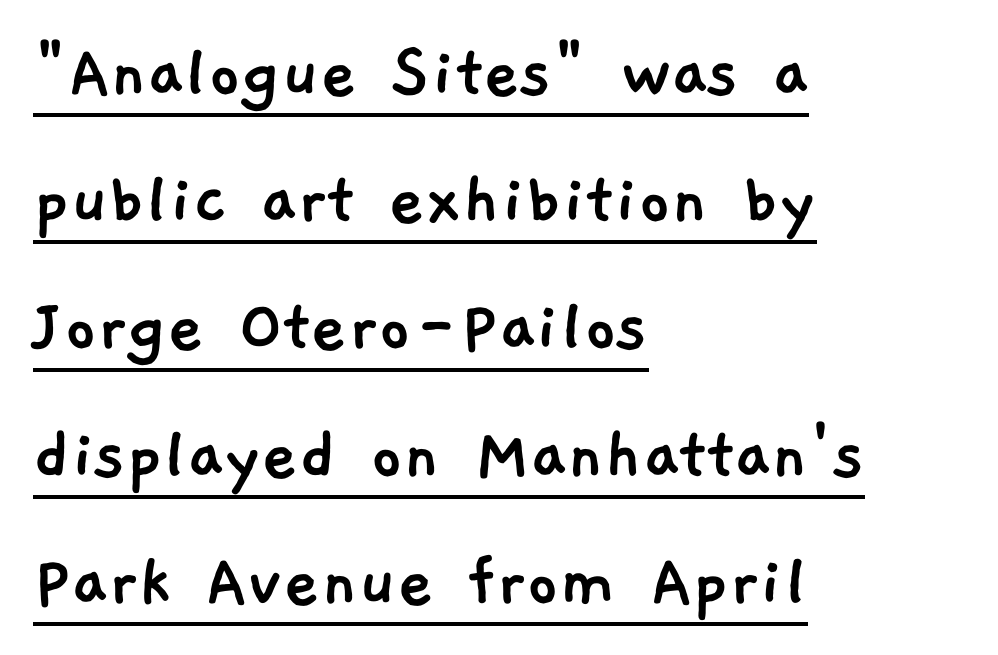
The image shows 79 px sans-serif type; set left-aligned, normal line spacing (1.61x), normal letter spacing, underlined; low stroke contrast and a medium x-height.
